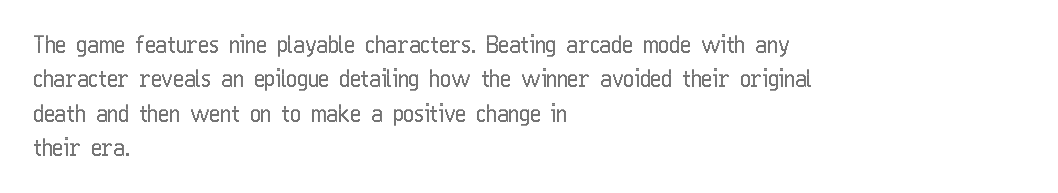
{"italic": "no", "underline": "no", "align": "left", "line_spacing": "normal", "line_spacing_ratio": 1.49, "letter_spacing": "normal", "letter_spacing_em": 0.0, "glyph_px": 23}
